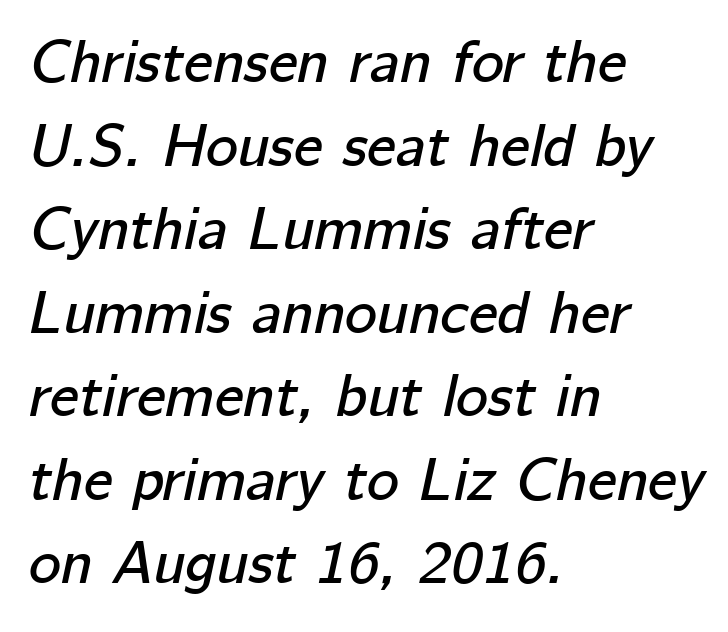
Q: Is the text italic (slanted)? A: Yes, it leans right by about 12 degrees.
Q: Is the text underlined? A: No.
Q: How is the paragraph aligned? A: Left-aligned.
Q: Is the spacing between letters normal or unusually wide? A: Normal.
Q: Is the spacing between lines tight, normal or loose? A: Normal.
Q: Width (condensed, normal, or wide)? A: Normal.
Q: Stroke contrast? A: Low.
Q: x-height? A: Medium.
Q: Monospaced? A: No.
